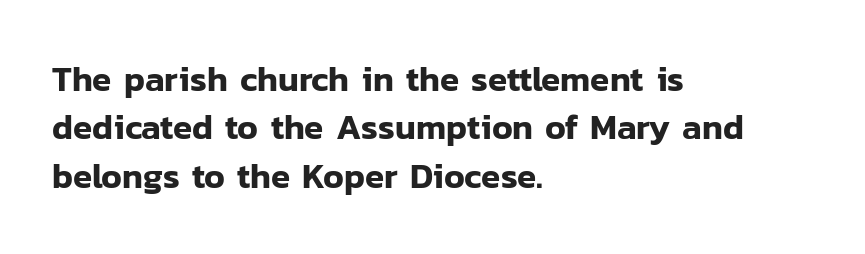
In terms of leading, this rendering sits right in the middle. Posture: vertical. Tracking value appears to be zero — textbook default spacing. Typeset ragged right — the left edge is the straight one. Underline: absent.
